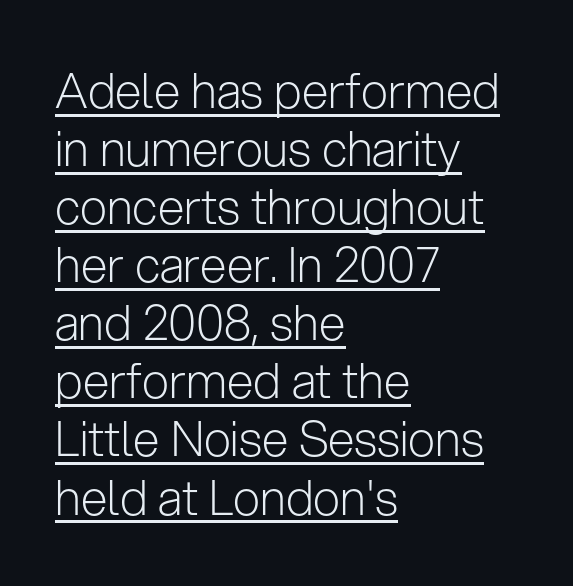
{"serif": "no", "italic": "no", "bold": "no", "weight": "light", "width": "normal", "stroke_contrast": "low", "x_height": "medium", "monospaced": "no", "underline": "yes", "align": "left", "line_spacing_ratio": 1.21, "letter_spacing": "normal", "letter_spacing_em": 0.0, "glyph_px": 48}
